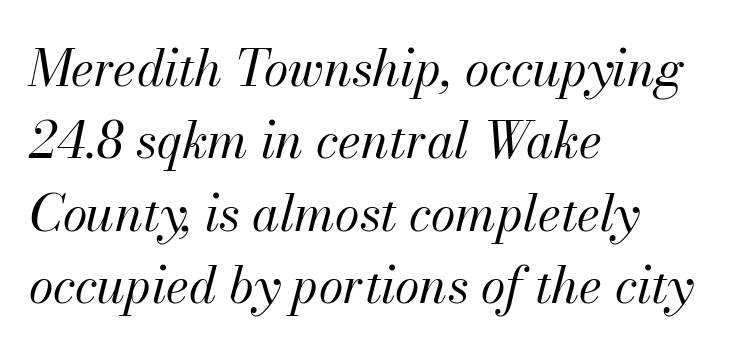
The image shows 50 px regular-weight type, italic (leaning right); set left-aligned, normal line spacing (1.45x), normal letter spacing, not underlined; medium stroke contrast and a small x-height.
